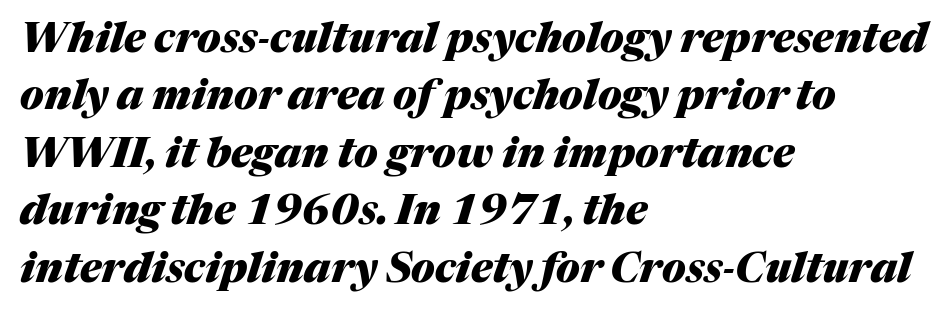
Q: Is the text bold? A: Yes.
Q: Is the text italic (slanted)? A: Yes, it leans right by about 17 degrees.
Q: Is the text underlined? A: No.
Q: How is the paragraph aligned? A: Left-aligned.
Q: Is the spacing between letters normal or unusually wide? A: Normal.
Q: Is the spacing between lines tight, normal or loose? A: Normal.
Q: Width (condensed, normal, or wide)? A: Normal.
Q: Stroke contrast? A: Medium.
Q: x-height? A: Medium.
Q: Monospaced? A: No.
